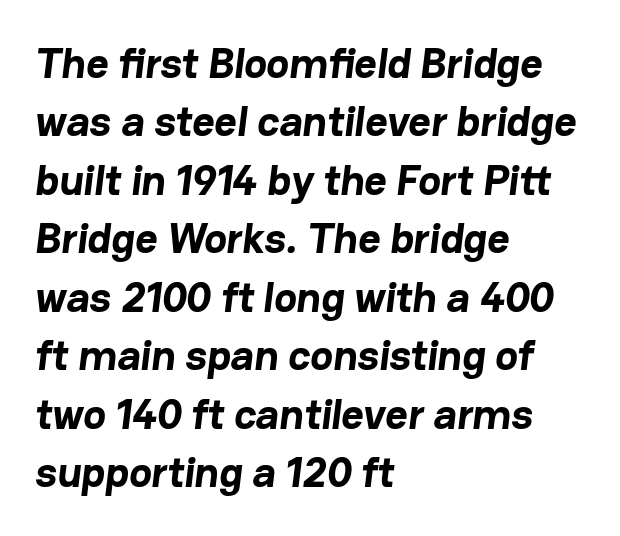
{"serif": "no", "bold": "yes", "weight": "bold", "width": "normal", "stroke_contrast": "low", "x_height": "medium", "monospaced": "no", "underline": "no", "align": "left", "line_spacing": "normal", "line_spacing_ratio": 1.36, "letter_spacing": "normal", "letter_spacing_em": 0.0, "glyph_px": 43}
